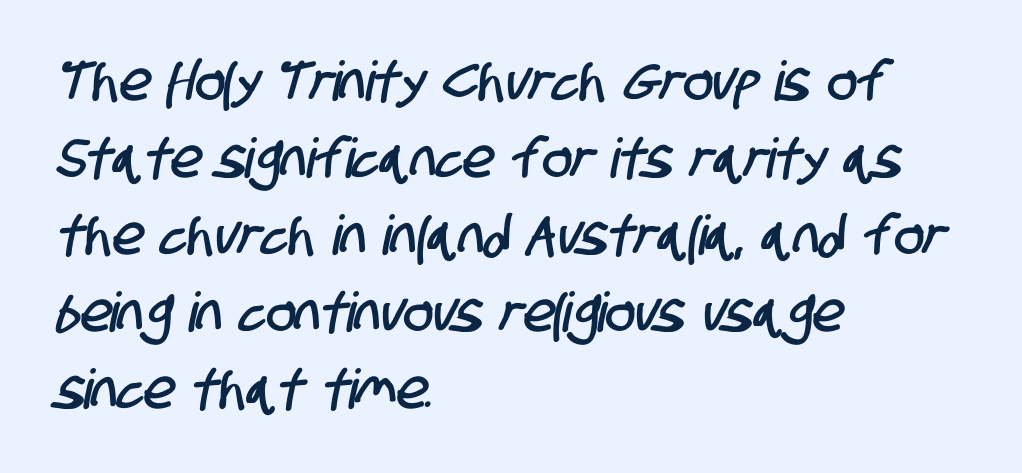
Q: Is the typeface a serif or a sans-serif typeface? A: Sans-serif.
Q: Is the text underlined? A: No.
Q: How is the paragraph aligned? A: Left-aligned.
Q: Is the spacing between letters normal or unusually wide? A: Normal.
Q: Is the spacing between lines tight, normal or loose? A: Normal.
Q: Width (condensed, normal, or wide)? A: Condensed.
Q: Stroke contrast? A: Low.
Q: x-height? A: Large.
Q: Monospaced? A: No.
